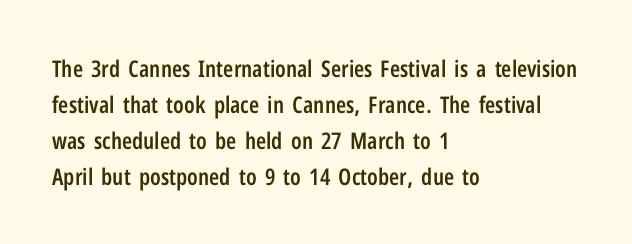
Q: Is the text bold? A: Semi-bold.
Q: Is the text italic (slanted)? A: No, it is upright.
Q: Is the text underlined? A: No.
Q: How is the paragraph aligned? A: Left-aligned.
Q: Is the spacing between letters normal or unusually wide? A: Normal.
Q: Is the spacing between lines tight, normal or loose? A: Normal.
